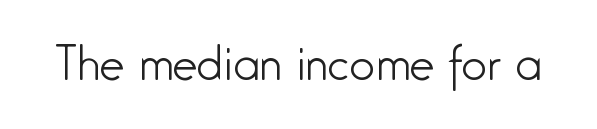
The image shows 45 px light, condensed sans-serif type, upright; set normal letter spacing, not underlined; low stroke contrast and a medium x-height.
